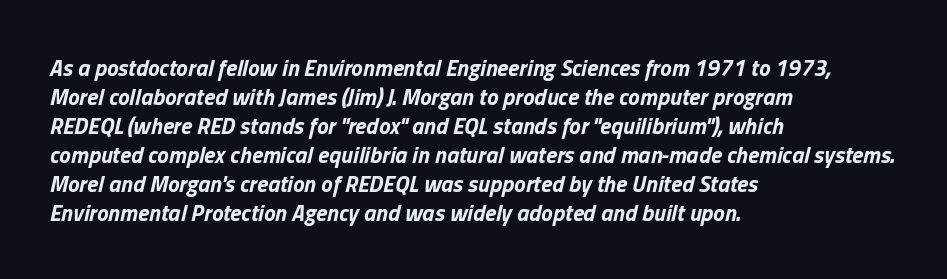
Style check: oblique. Inter-character spacing is left at the font's built-in metrics. Which margin do the lines hug? The left one — the right edge is uneven. A clean baseline with only descenders dipping below it.
